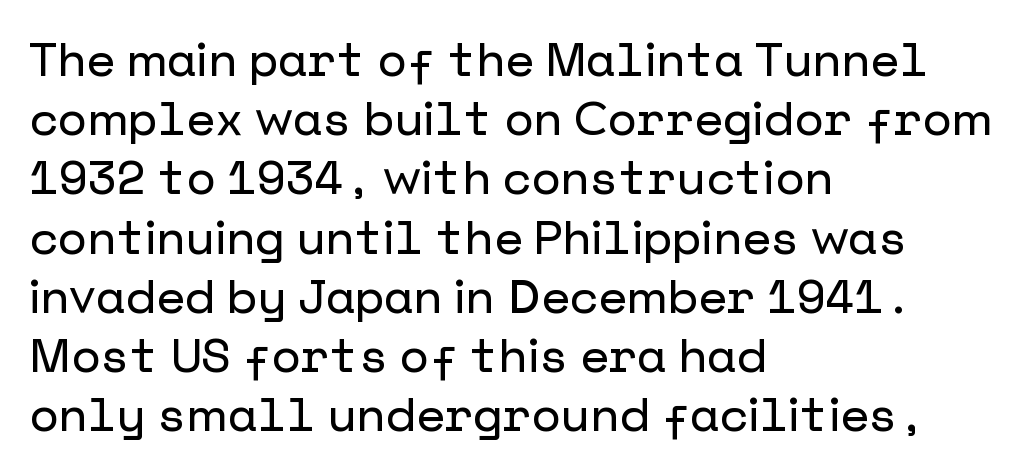
Line spacing here is normal. All the whitespace from short lines collects on the right. Typographically, this falls in the sans-serif category. Is there any slant? The stems are plumb. This sample uses plain, unmodified letter spacing.
